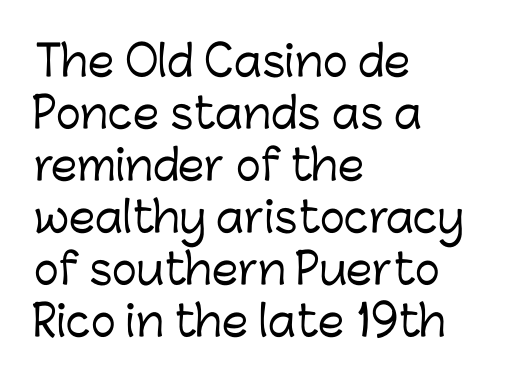
The image shows 42 px sans-serif type, upright; set left-aligned, line spacing 1.24x, normal letter spacing, not underlined; low stroke contrast and a medium x-height.
